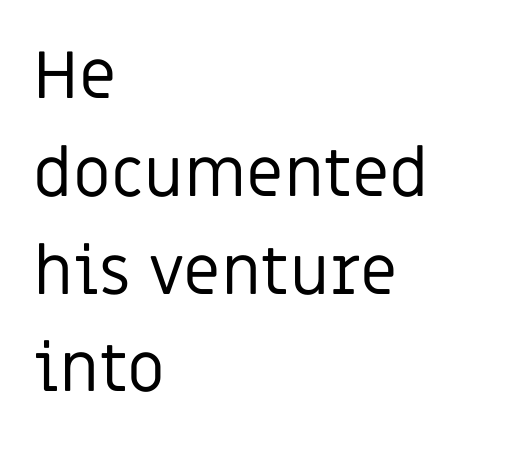
This block has exactly the height ordinary leading produces. These glyphs show unthickened strokes, regular width or finer. Character widths vary here, with narrow letters taking less room than wide ones. The designer went with a sans here, leaving each stem footless. Nobody touched the tracking dial on this one. The font's upright variant was chosen for this text.
